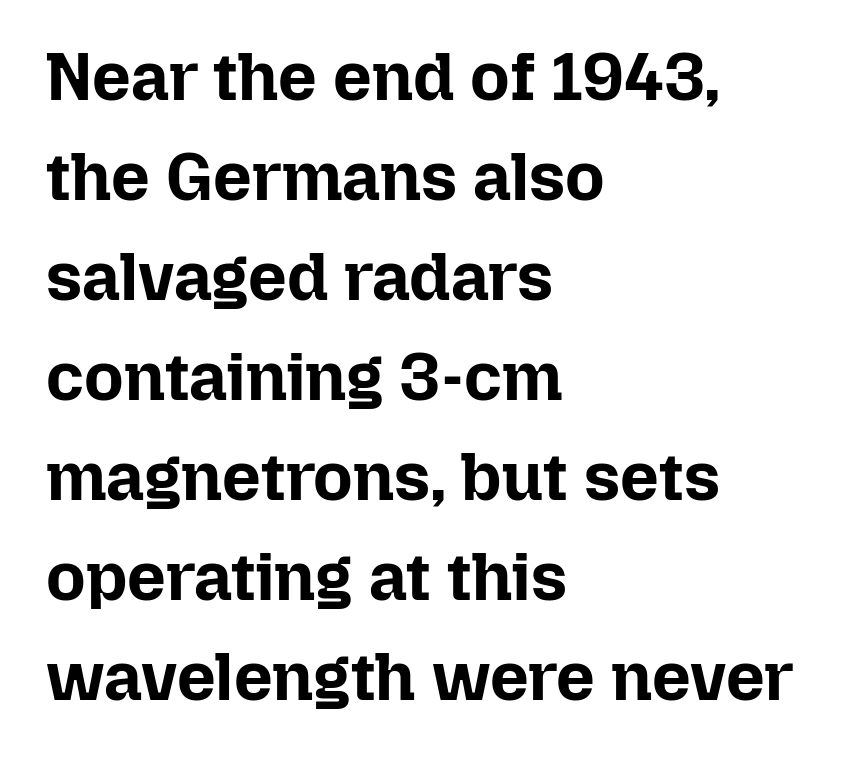
These lines are rendered in a variable-pitch font. Rendered with straight, roman letterforms. A typesetter would call this leading conventional body-copy spacing. Which margin do the lines hug? The left one — the right edge is uneven. Observe the ordinary spacing: letters are neighbours, not strangers.
